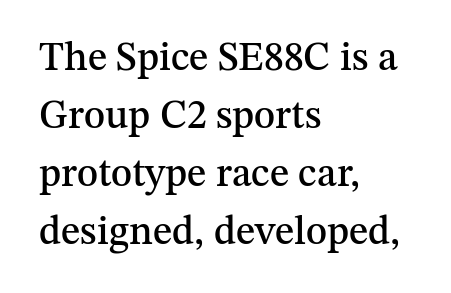
A typesetter would call this leading conventional body-copy spacing. Ascenders rise straight up at ninety degrees. The passage shown is typed in a proportional face where columns would drift. These lines stack with their left ends in a neat column. Honestly, there is no underline to notice here at all. Students, note that the glyphs here touch the page at normal intervals.
